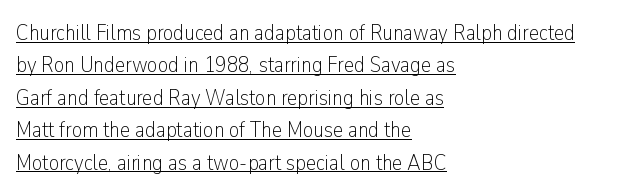
Q: Is the text bold? A: No.
Q: Is the text italic (slanted)? A: No, it is upright.
Q: Is the text underlined? A: Yes.
Q: How is the paragraph aligned? A: Left-aligned.
Q: Is the spacing between letters normal or unusually wide? A: Normal.
Q: Is the spacing between lines tight, normal or loose? A: Normal.
